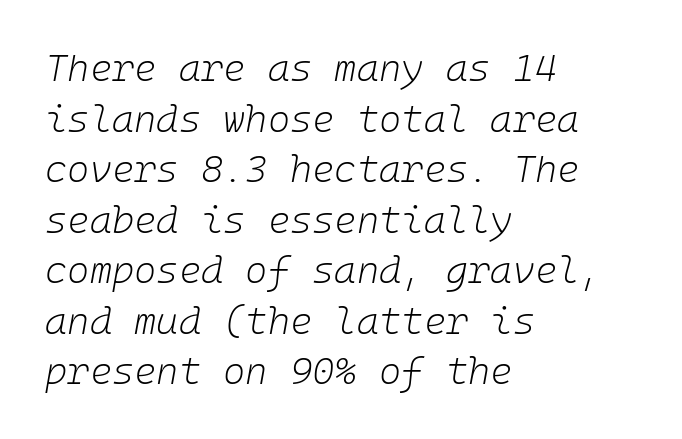
Q: Is the text bold? A: No.
Q: Is the text italic (slanted)? A: Yes, it leans right by about 10 degrees.
Q: Is the text underlined? A: No.
Q: How is the paragraph aligned? A: Left-aligned.
Q: Is the spacing between letters normal or unusually wide? A: Normal.
Q: Is the spacing between lines tight, normal or loose? A: Normal.
Q: Width (condensed, normal, or wide)? A: Normal.
Q: Stroke contrast? A: Low.
Q: x-height? A: Medium.
